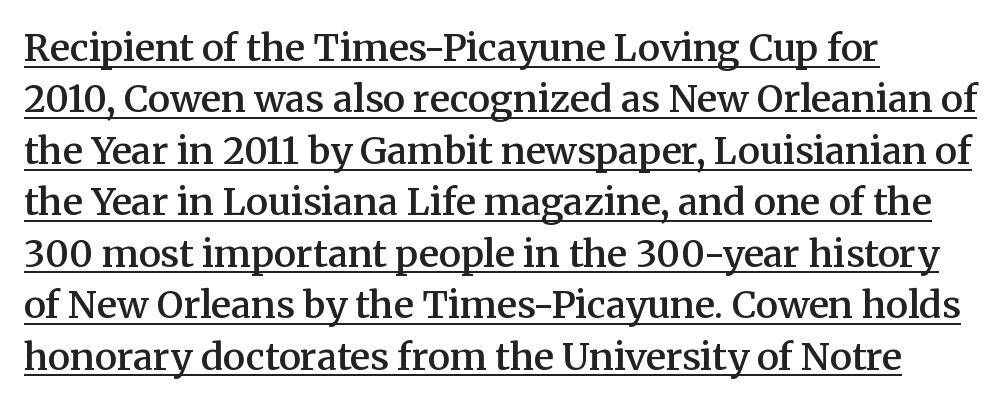
The letters carry serifs — small finishing strokes at the ends of their stems. Reading down the block, your eye returns to a fixed left position each line. A typesetter would call this zero additional tracking. Notice the strokes are somewhat thickened but not fully heavy: this is a semibold. Beneath each row of characters lies a ruled line. Unlike italic type, these characters show no tilt at all.
